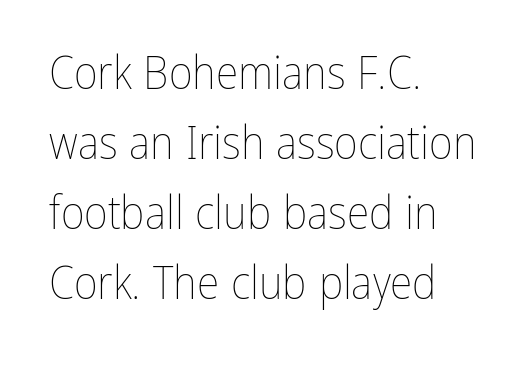
{"italic": "no", "bold": "no", "weight": "thin", "width": "condensed", "stroke_contrast": "low", "x_height": "medium", "monospaced": "no", "underline": "no", "align": "left", "line_spacing": "normal", "line_spacing_ratio": 1.52, "letter_spacing": "normal", "letter_spacing_em": 0.0, "glyph_px": 46}
